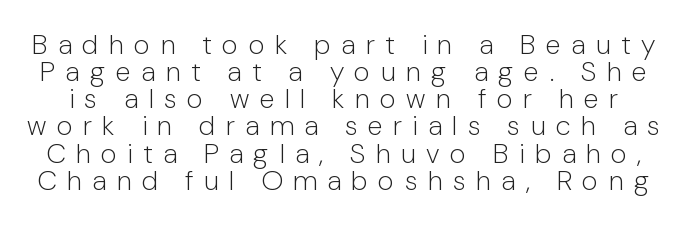
Q: Is the text bold? A: No.
Q: Is the text italic (slanted)? A: No, it is upright.
Q: Is the typeface a serif or a sans-serif typeface? A: Sans-serif.
Q: Is the text underlined? A: No.
Q: Is the spacing between letters normal or unusually wide? A: Unusually wide.
Q: Is the spacing between lines tight, normal or loose? A: Tight.
Q: Width (condensed, normal, or wide)? A: Normal.
Q: Stroke contrast? A: Low.
Q: x-height? A: Medium.
Q: Monospaced? A: No.
